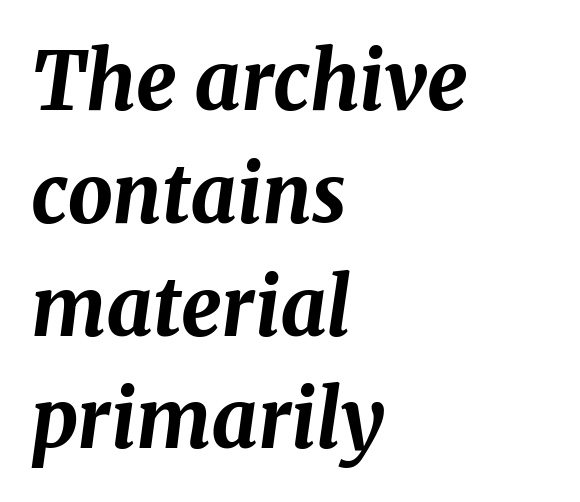
The image shows 80 px bold type, italic (leaning right); set left-aligned, normal line spacing (1.41x), normal letter spacing, not underlined; medium stroke contrast and a medium x-height.
